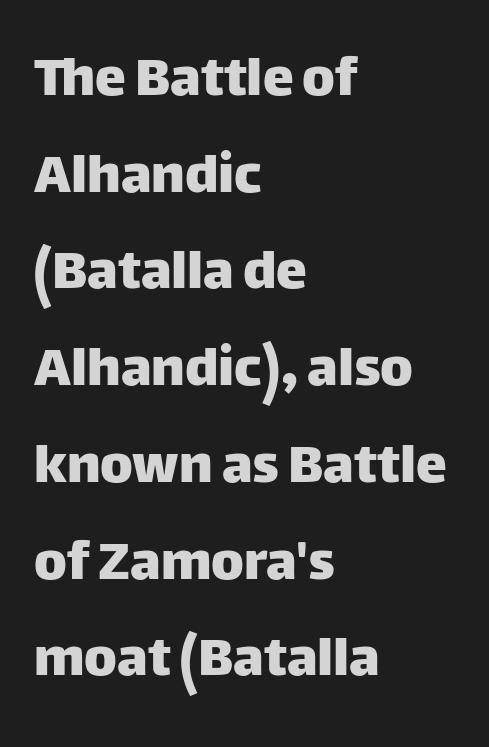
The image shows 62 px sans-serif type, upright; set left-aligned, normal line spacing (1.56x), normal letter spacing, not underlined; low stroke contrast and a large x-height.
